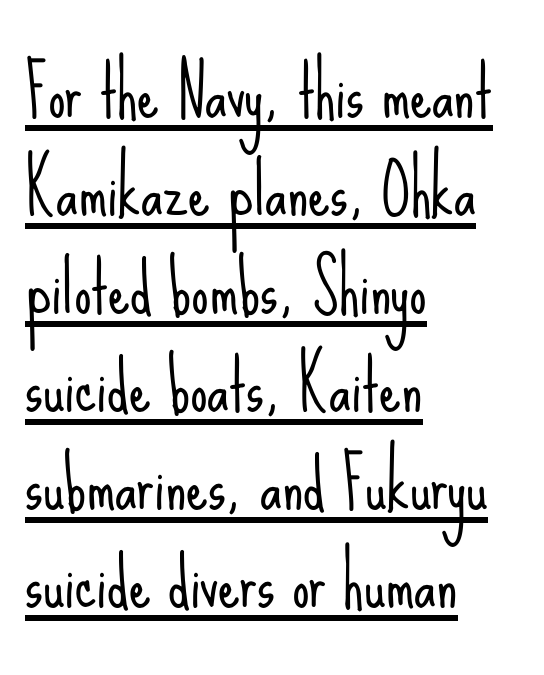
The image shows 69 px light, condensed sans-serif type, upright; set left-aligned, normal line spacing (1.42x), normal letter spacing, underlined; low stroke contrast and a small x-height.
